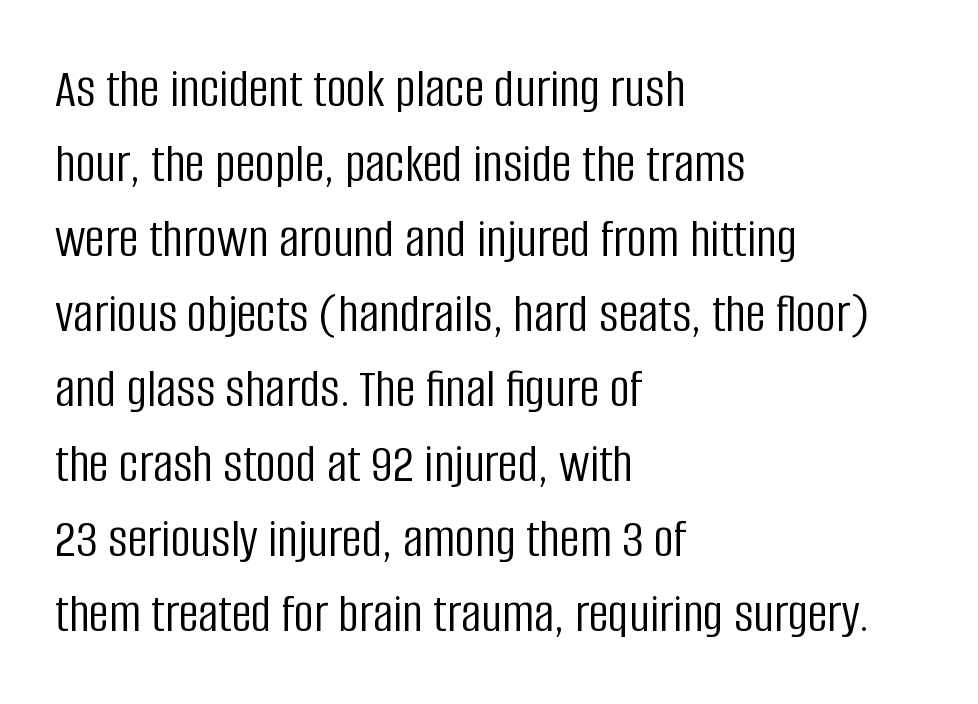
{"serif": "no", "italic": "no", "bold": "no", "weight": "light", "width": "condensed", "stroke_contrast": "low", "x_height": "large", "monospaced": "no", "underline": "no", "align": "left", "line_spacing": "normal", "line_spacing_ratio": 1.34, "letter_spacing": "normal", "letter_spacing_em": 0.0, "glyph_px": 56}
